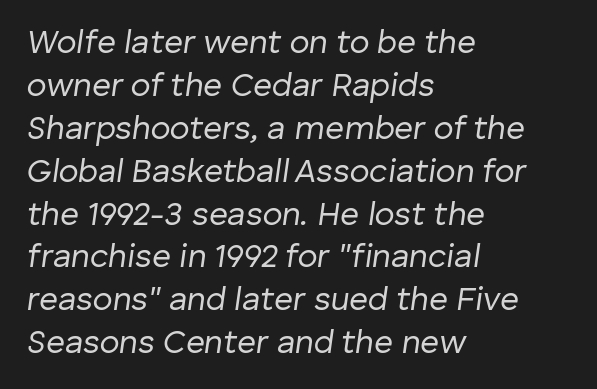
No word sits above an underline. Successive baselines arrive at the customary interval. In terms of posture, this sample is oblique. You could not count columns in this text — the font is proportionally spaced. The cut favours lightness, reaching ordinary text weight at its darkest.
